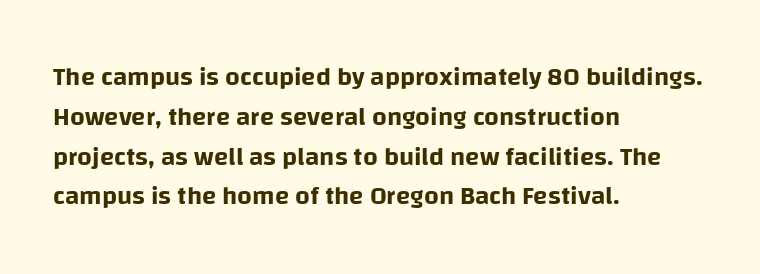
The image shows 26 px text type, upright; set left-aligned, normal line spacing (1.53x), normal letter spacing, not underlined.
